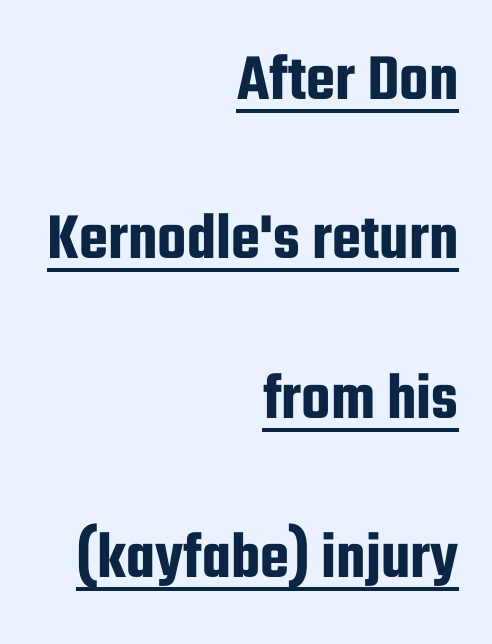
The image shows 67 px condensed sans-serif type, upright; set right-aligned, loose line spacing (2.38x), normal letter spacing, underlined; low stroke contrast and a medium x-height.
